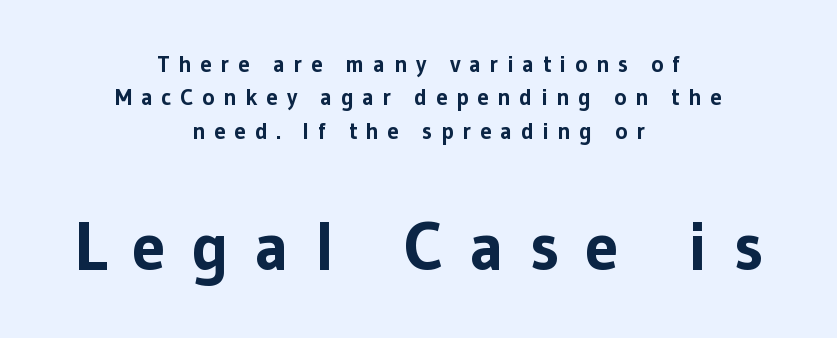
Weight: bold. Check under the words: just untouched page. The paragraph has two soft edges and a firm central axis. Display-style spreading of the glyphs; the letterfit is very open. Character widths vary here, with narrow letters taking less room than wide ones.
